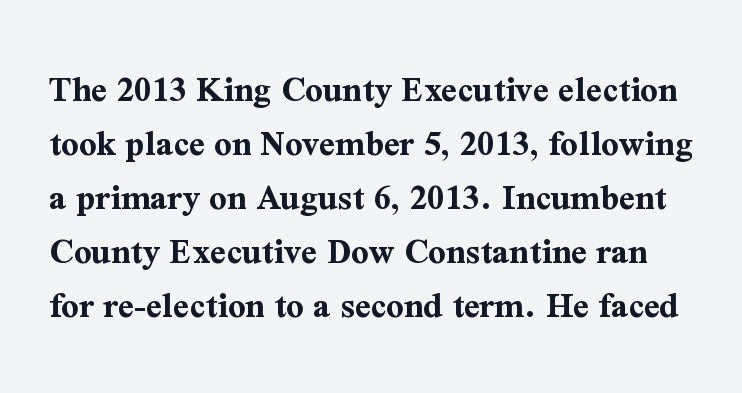
{"serif": "yes", "italic": "no", "bold": "yes", "weight": "bold", "width": "normal", "stroke_contrast": "medium", "x_height": "medium", "monospaced": "no", "underline": "no", "line_spacing": "normal", "line_spacing_ratio": 1.42, "letter_spacing": "normal", "letter_spacing_em": 0.0, "glyph_px": 38}
